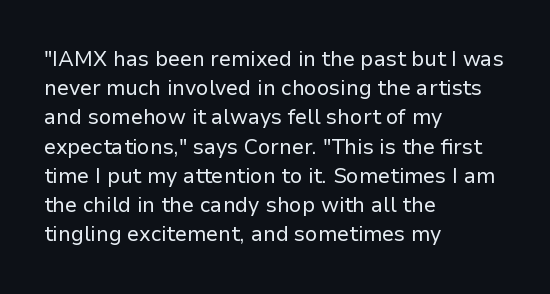
Tracking here is standard; glyphs follow each other at the usual distance. Heft: none added — not bold. These lines are set flush left with a ragged right edge. The letters stand straight up with perfectly vertical stems. Has an underline been added? It has not.
